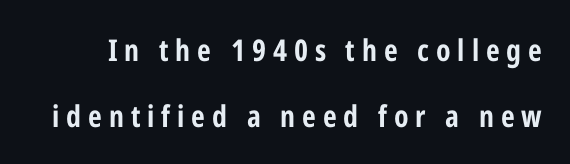
Q: Is the text bold? A: Yes.
Q: Is the text italic (slanted)? A: No, it is upright.
Q: Is the typeface a serif or a sans-serif typeface? A: Sans-serif.
Q: Is the text underlined? A: No.
Q: Is the spacing between letters normal or unusually wide? A: Unusually wide.
Q: Is the spacing between lines tight, normal or loose? A: Loose.
Q: Width (condensed, normal, or wide)? A: Condensed.
Q: Stroke contrast? A: Low.
Q: x-height? A: Medium.
Q: Monospaced? A: No.
